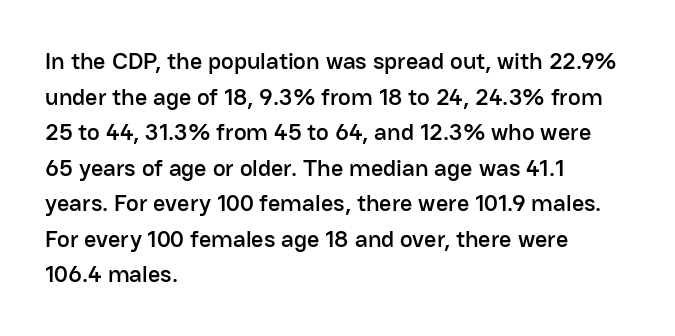
{"italic": "no", "underline": "no", "align": "left", "line_spacing": "normal", "line_spacing_ratio": 1.48, "letter_spacing": "normal", "letter_spacing_em": 0.0, "glyph_px": 24}
